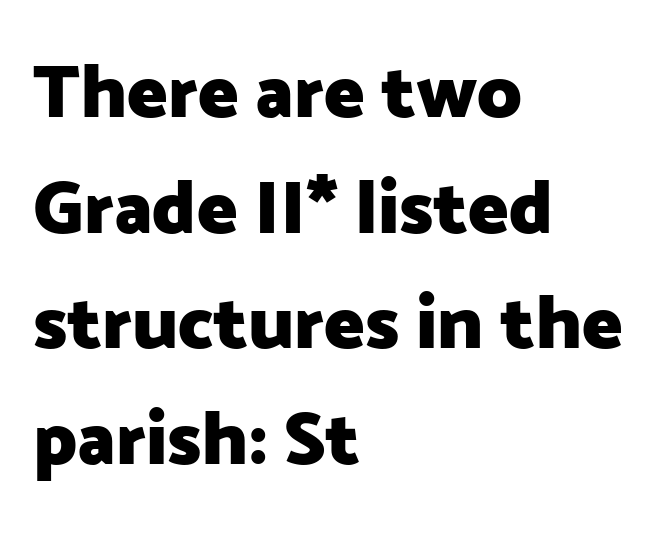
Q: Is the text bold? A: Yes.
Q: Is the text italic (slanted)? A: No, it is upright.
Q: Is the typeface a serif or a sans-serif typeface? A: Sans-serif.
Q: Is the text underlined? A: No.
Q: How is the paragraph aligned? A: Left-aligned.
Q: Is the spacing between letters normal or unusually wide? A: Normal.
Q: Is the spacing between lines tight, normal or loose? A: Normal.
Q: Width (condensed, normal, or wide)? A: Normal.
Q: Stroke contrast? A: Low.
Q: x-height? A: Medium.
Q: Monospaced? A: No.
